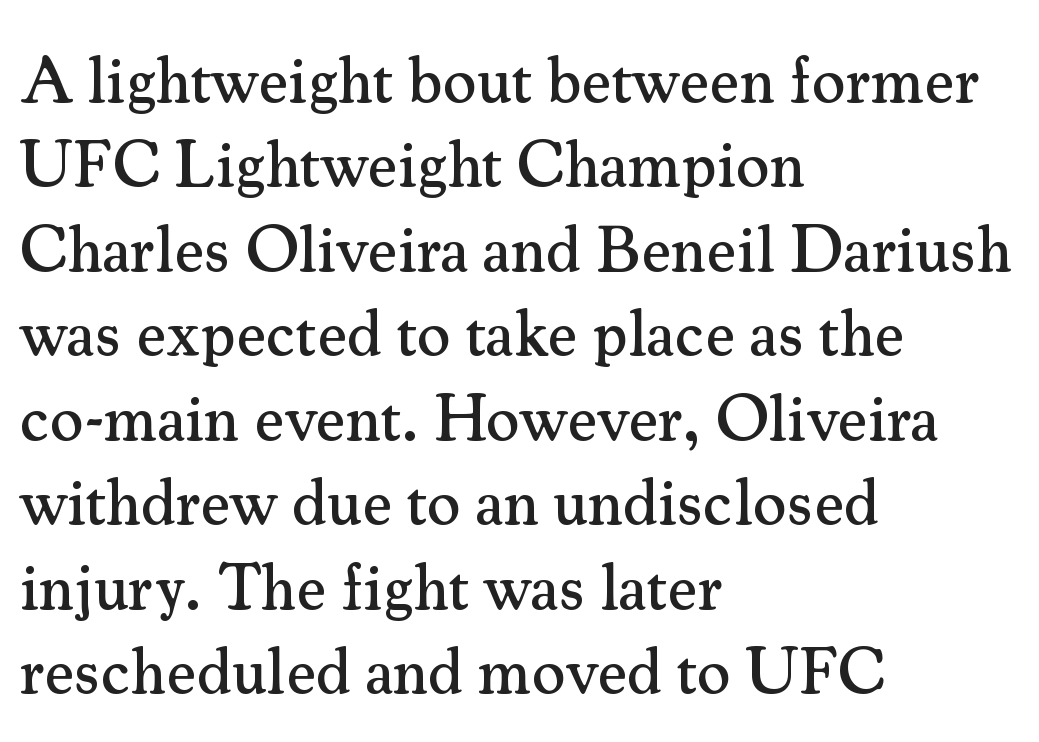
Do the characters align in a grid? No, the font is proportional. Honestly, there is no underline to notice here at all. Vertically, the passage feels balanced, rows spaced as you'd expect. Which margin do the lines hug? The left one — the right edge is uneven. Do the letters lean? They stand straight. This rendering employs a face with finishing strokes, i.e., a serif.
